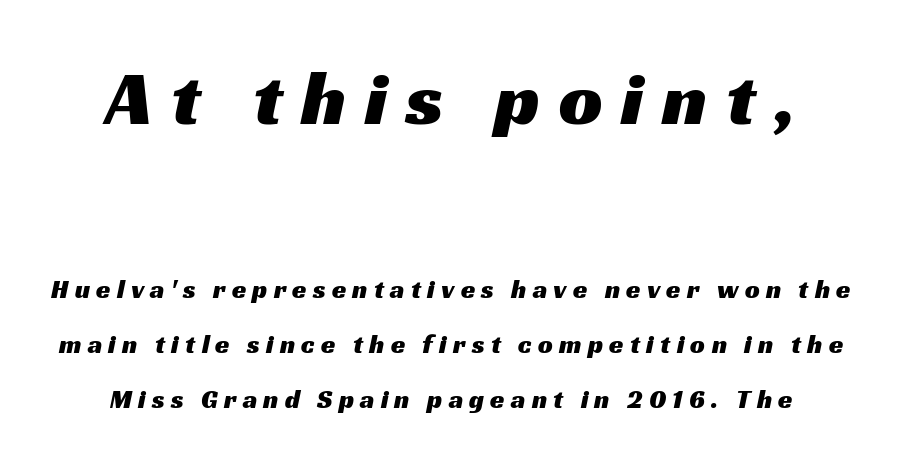
{"serif": "no", "width": "wide", "stroke_contrast": "medium", "x_height": "medium", "monospaced": "no", "underline": "no", "line_spacing": "loose", "line_spacing_ratio": 2.11, "letter_spacing": "wide", "letter_spacing_em": 0.24, "larger_block": "first", "size_ratio": 2.96, "glyph_px": 77}
